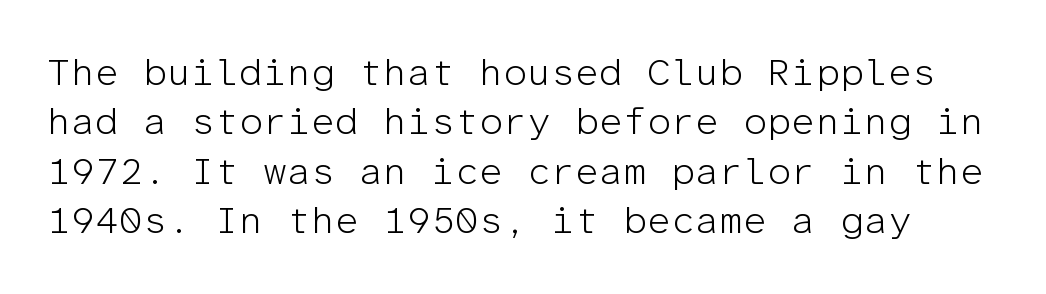
Heaviness? Minimal to ordinary, like unemphasized prose. Normally led — the rows are evenly, conventionally spaced. A typesetter would label this face a sans. Think of a typewriter: that constant character pitch is what you see here. The space beneath each line is pristine and unruled.
